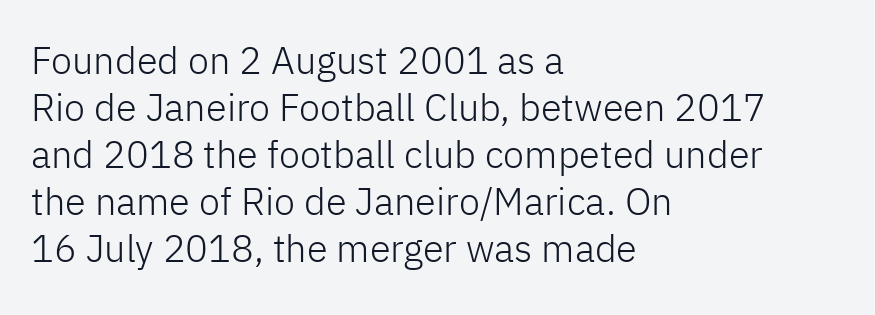
A typesetter would call this proportional, since set widths differ per character. This sample uses a sans-serif face. Characters remain perfectly vertical along every line. Descenders are the only things crossing below the line.
